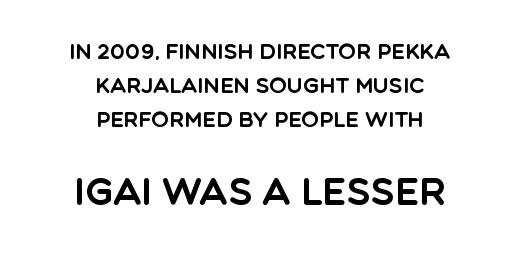
Note: no serifs on the glyphs. Caption: upper text group reduced, lower text group enlarged. The designer left line spacing at the default. Nothing unusual about the tracking: characters are spaced as the font intends.
